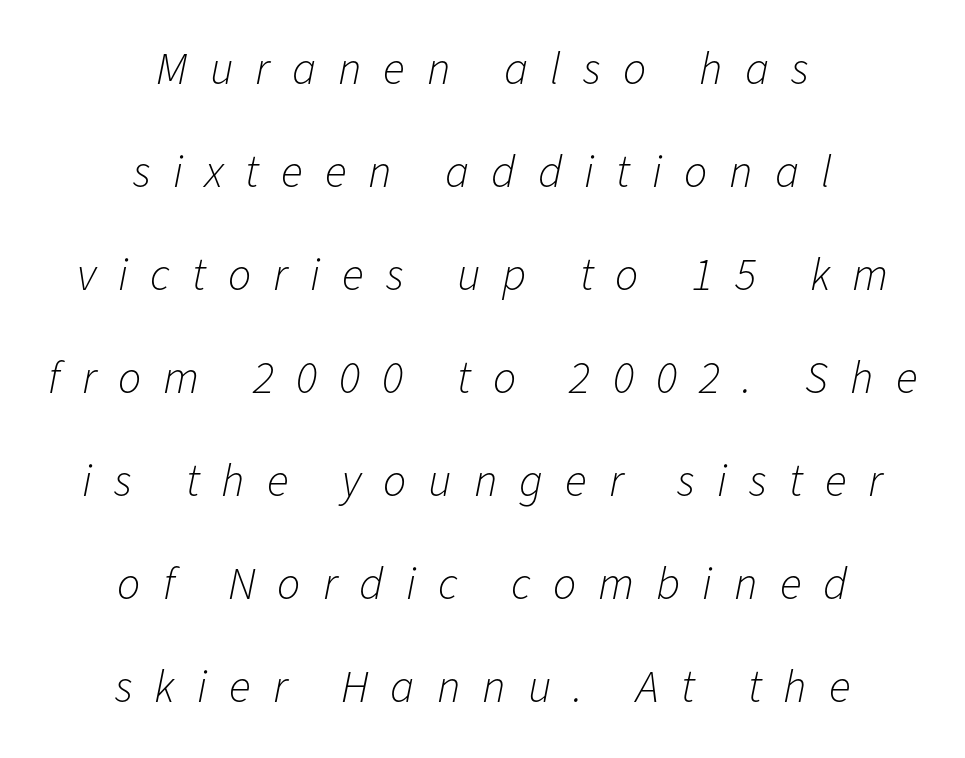
Q: Is the text bold? A: No.
Q: Is the text italic (slanted)? A: Yes, it leans right by about 11 degrees.
Q: Is the text underlined? A: No.
Q: How is the paragraph aligned? A: Centered.
Q: Is the spacing between letters normal or unusually wide? A: Unusually wide.
Q: Is the spacing between lines tight, normal or loose? A: Loose.
Q: Width (condensed, normal, or wide)? A: Normal.
Q: Stroke contrast? A: Low.
Q: x-height? A: Medium.
Q: Monospaced? A: No.
